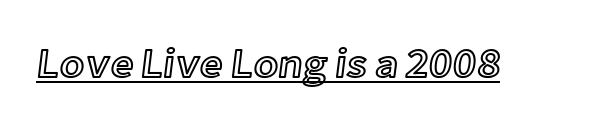
Q: Is the text italic (slanted)? A: Yes.
Q: Is the text underlined? A: Yes.
Q: Is the spacing between letters normal or unusually wide? A: Normal.
Q: Width (condensed, normal, or wide)? A: Normal.
Q: x-height? A: Medium.
Q: Monospaced? A: No.
